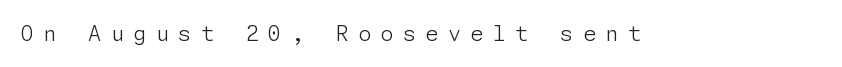
Q: Is the text bold? A: No.
Q: Is the text italic (slanted)? A: No, it is upright.
Q: Is the text underlined? A: No.
Q: Is the spacing between letters normal or unusually wide? A: Unusually wide.
